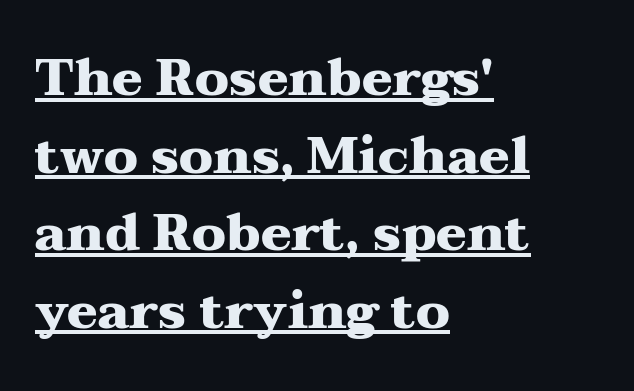
Q: Is the text bold? A: Yes.
Q: Is the text italic (slanted)? A: No, it is upright.
Q: Is the typeface a serif or a sans-serif typeface? A: Serif.
Q: Is the text underlined? A: Yes.
Q: How is the paragraph aligned? A: Left-aligned.
Q: Is the spacing between letters normal or unusually wide? A: Normal.
Q: Is the spacing between lines tight, normal or loose? A: Normal.
Q: Width (condensed, normal, or wide)? A: Wide.
Q: Stroke contrast? A: Medium.
Q: x-height? A: Medium.
Q: Monospaced? A: No.
